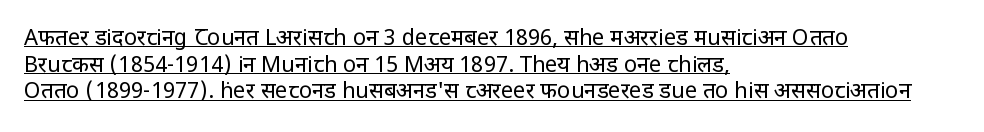
{"italic": "no", "bold": "no", "underline": "yes", "align": "left", "line_spacing_ratio": 1.21, "letter_spacing": "normal", "letter_spacing_em": 0.0, "glyph_px": 22}
